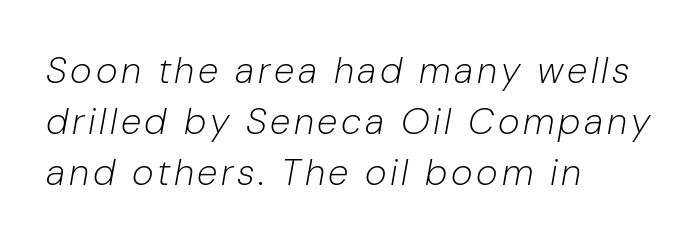
{"italic": "yes", "lean": "right", "slant_degrees": 10, "bold": "no", "weight": "light", "width": "normal", "stroke_contrast": "low", "x_height": "medium", "monospaced": "no", "underline": "no", "align": "left", "line_spacing": "normal", "line_spacing_ratio": 1.38, "glyph_px": 37}
